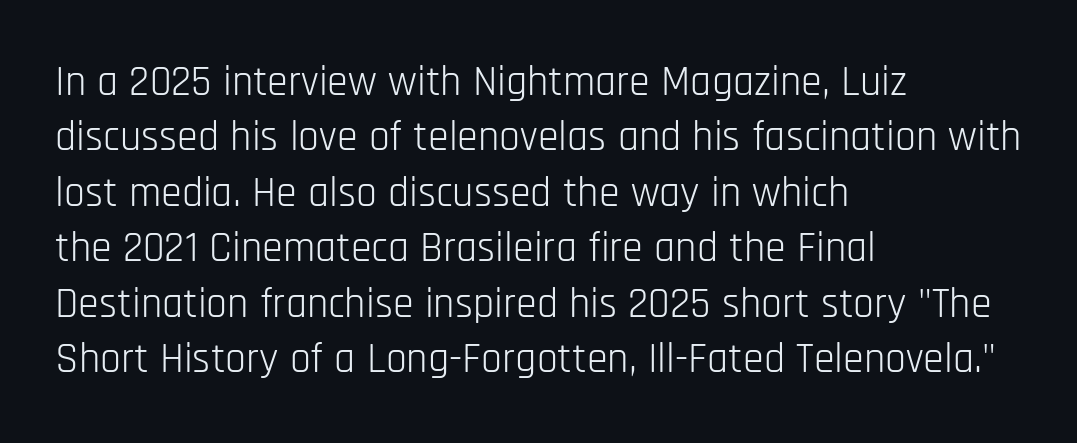
The tracking reads as untouched default to a designer's eye. In CSS terms this would be text-align: left. Regular leading. The typography opts for an upright posture over an oblique one. The space directly below the letters is spotless. Stem width sits at or under what a default text font uses.
